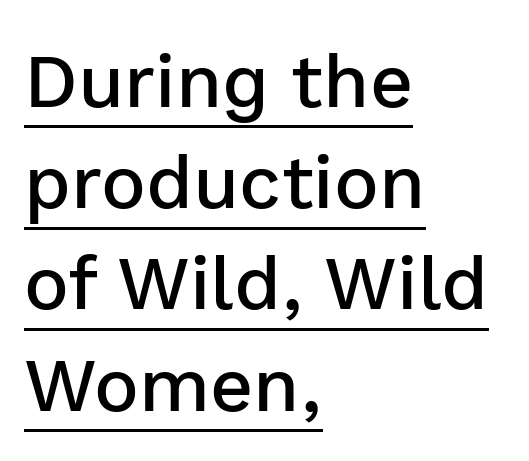
The image shows 75 px semibold sans-serif type, upright; set left-aligned, normal line spacing (1.35x), normal letter spacing, underlined; low stroke contrast and a medium x-height.
